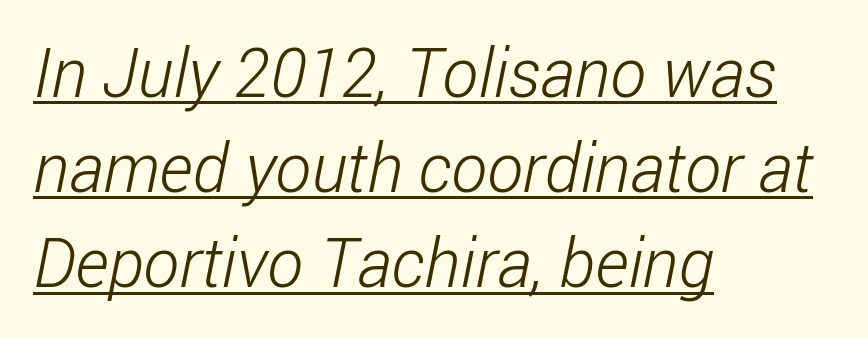
The letters advance in unequal steps, a hallmark of proportional type. A typesetter would label this face a sans. A quiet, ordinary-to-light weight characterises the typeface. A classic flush-left, rag-right setting is used for this passage. The rendering keeps characters at their native spacing.
